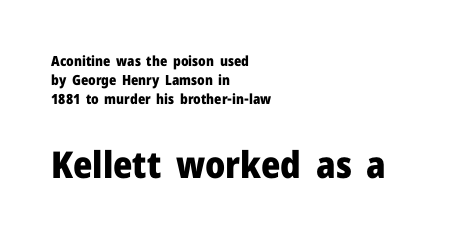
{"serif": "no", "italic": "no", "bold": "yes", "weight": "heavy", "width": "normal", "stroke_contrast": "low", "x_height": "medium", "monospaced": "no", "underline": "no", "align": "left", "line_spacing": "normal", "line_spacing_ratio": 1.36, "letter_spacing": "normal", "letter_spacing_em": 0.0, "larger_block": "second", "size_ratio": 2.64, "glyph_px": 37}
